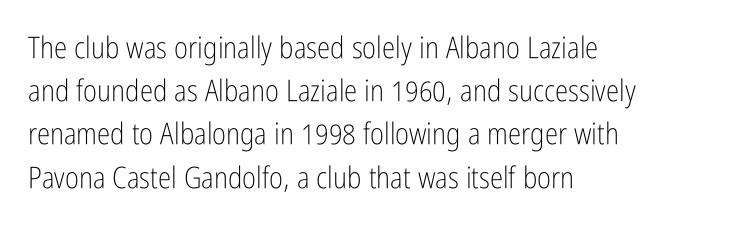
{"serif": "no", "italic": "no", "bold": "no", "weight": "light", "width": "condensed", "stroke_contrast": "low", "x_height": "medium", "monospaced": "no", "underline": "no", "align": "left", "line_spacing": "normal", "line_spacing_ratio": 1.44, "letter_spacing": "normal", "letter_spacing_em": 0.0, "glyph_px": 30}
